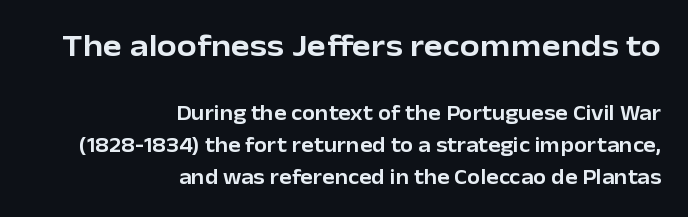
{"serif": "no", "italic": "no", "width": "normal", "stroke_contrast": "low", "x_height": "medium", "monospaced": "no", "underline": "no", "align": "right", "line_spacing": "normal", "line_spacing_ratio": 1.52, "letter_spacing": "normal", "letter_spacing_em": 0.0, "larger_block": "first", "size_ratio": 1.52, "glyph_px": 32}
